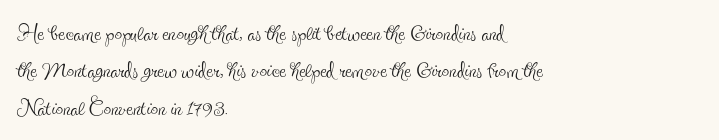
Whoever set this chose a conventional vertical rhythm. This rendering employs a face with finishing strokes, i.e., a serif. Underline: absent. Horizontal alignment here is leftward, the default for most running prose. Tracking here is standard; glyphs follow each other at the usual distance. A typesetter would call this proportional, since set widths differ per character.
